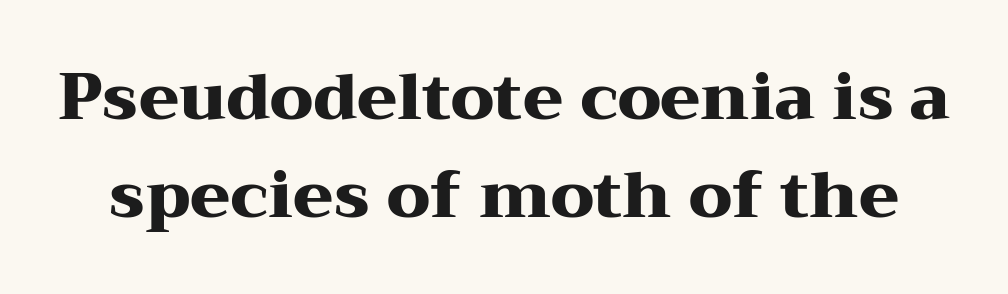
A dark, heavy texture on the line: the type is bold. You could not count columns in this text — the font is proportionally spaced. Compared with typical body copy, the letter spacing here is the same. Classification — serif.
